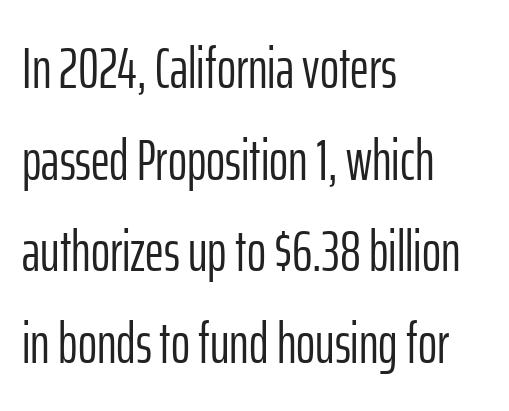
{"serif": "no", "italic": "no", "bold": "no", "weight": "light", "width": "condensed", "stroke_contrast": "low", "x_height": "medium", "monospaced": "no", "underline": "no", "align": "left", "line_spacing": "normal", "line_spacing_ratio": 1.58, "letter_spacing": "normal", "letter_spacing_em": 0.0, "glyph_px": 58}
